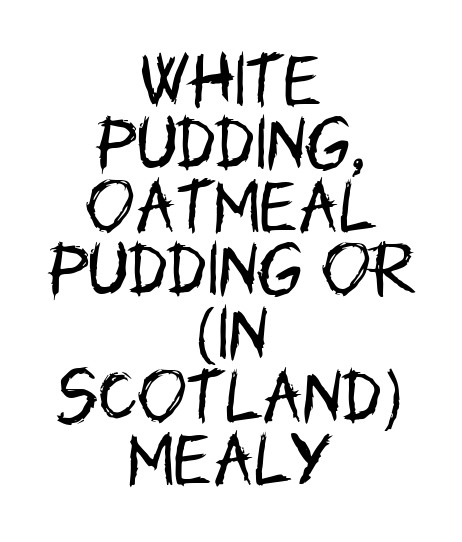
The image shows 59 px regular-weight, condensed sans-serif type, upright; set centered, tight line spacing (1.07x), normal letter spacing, not underlined; low stroke contrast and a large x-height.
